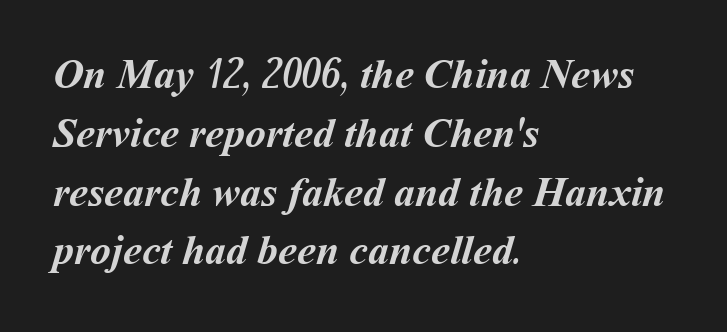
Q: Is the text bold? A: Yes.
Q: Is the text underlined? A: No.
Q: How is the paragraph aligned? A: Left-aligned.
Q: Is the spacing between letters normal or unusually wide? A: Normal.
Q: Is the spacing between lines tight, normal or loose? A: Normal.
Q: Width (condensed, normal, or wide)? A: Normal.
Q: Stroke contrast? A: Medium.
Q: x-height? A: Medium.
Q: Monospaced? A: No.
